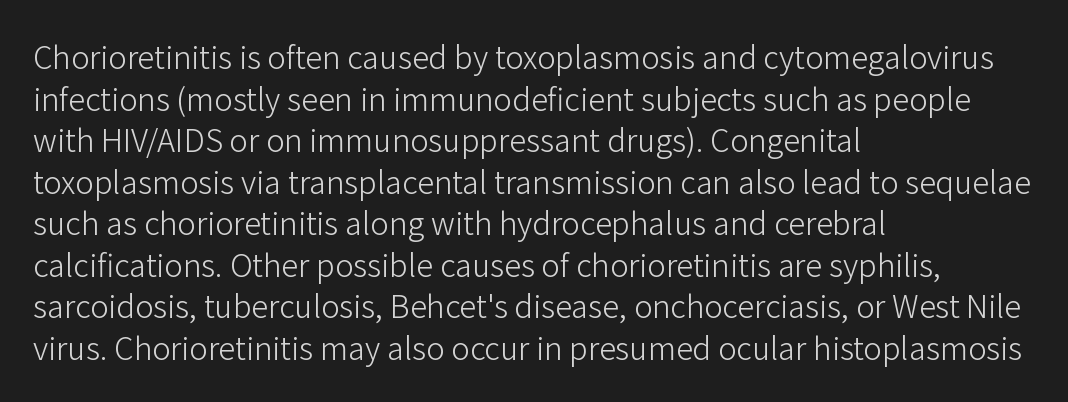
The image shows 31 px light sans-serif type, upright; set left-aligned, normal line spacing (1.34x), normal letter spacing, not underlined; low stroke contrast and a medium x-height.
